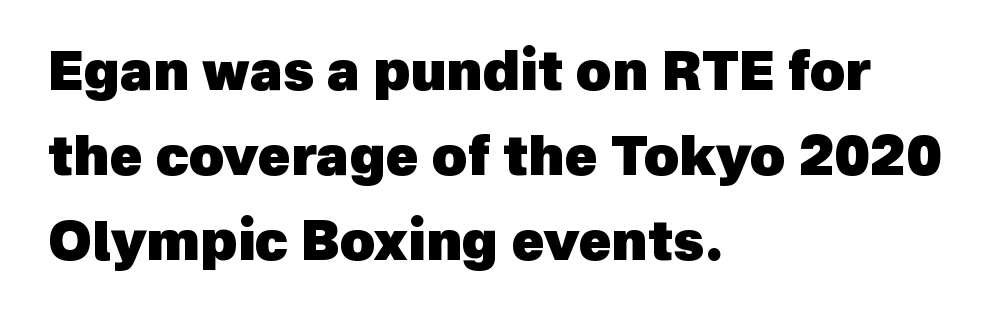
{"serif": "no", "bold": "yes", "weight": "heavy", "width": "normal", "x_height": "medium", "monospaced": "no", "underline": "no", "align": "left", "line_spacing": "normal", "line_spacing_ratio": 1.57, "letter_spacing": "normal", "letter_spacing_em": 0.0, "glyph_px": 54}
